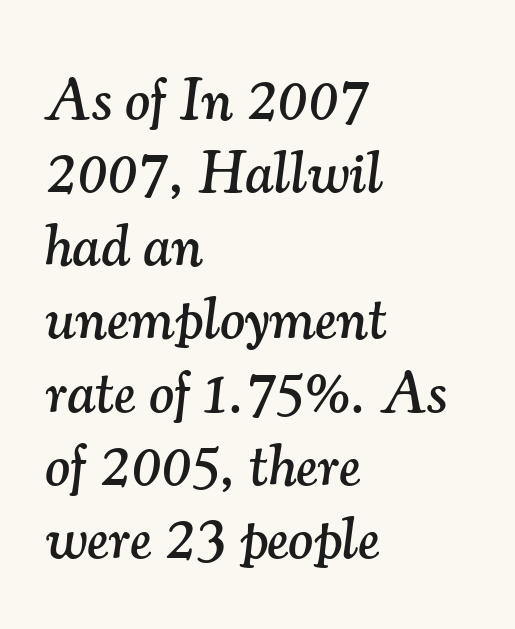
Q: Is the text italic (slanted)? A: Yes, it leans right by about 7 degrees.
Q: Is the typeface a serif or a sans-serif typeface? A: Serif.
Q: Is the text underlined? A: No.
Q: How is the paragraph aligned? A: Left-aligned.
Q: Is the spacing between letters normal or unusually wide? A: Normal.
Q: Width (condensed, normal, or wide)? A: Normal.
Q: Stroke contrast? A: Medium.
Q: x-height? A: Small.
Q: Monospaced? A: No.
